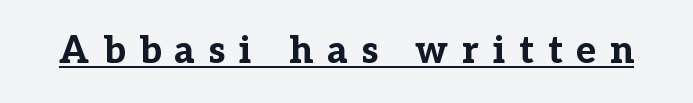
Q: Is the text bold? A: Yes.
Q: Is the text italic (slanted)? A: No, it is upright.
Q: Is the typeface a serif or a sans-serif typeface? A: Serif.
Q: Is the text underlined? A: Yes.
Q: Is the spacing between letters normal or unusually wide? A: Unusually wide.
Q: Width (condensed, normal, or wide)? A: Normal.
Q: Stroke contrast? A: Low.
Q: x-height? A: Medium.
Q: Monospaced? A: No.
